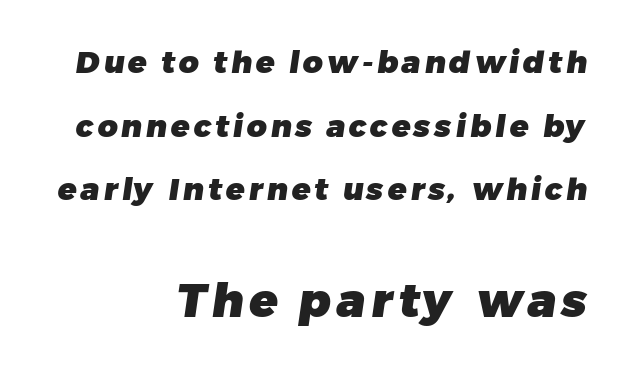
The image shows 47 px heavy sans-serif type; set right-aligned, loose line spacing (2.05x), not underlined; the second (bottom) block is 1.52x larger; low stroke contrast and a medium x-height.
